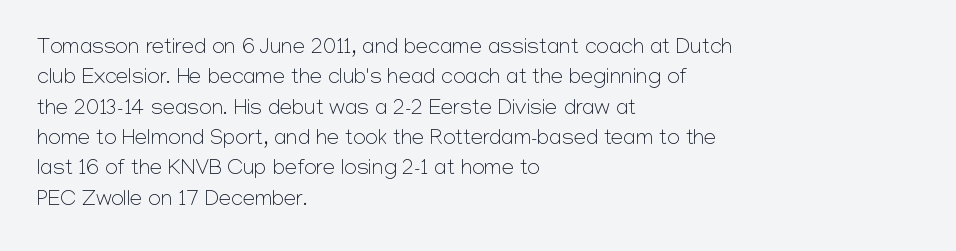
The image shows 22 px text type, upright; set left-aligned, normal line spacing (1.38x), normal letter spacing, not underlined.
